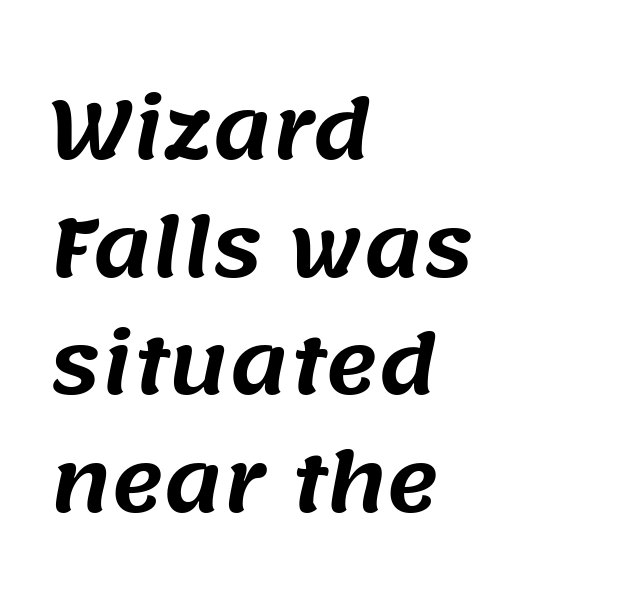
The image shows 80 px sans-serif type; set left-aligned, normal line spacing (1.47x), normal letter spacing, not underlined; medium stroke contrast and a large x-height.
